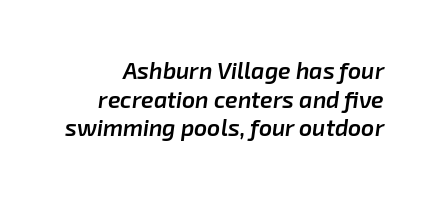
The image shows 23 px text type, italic (leaning right); set line spacing 1.24x, normal letter spacing, not underlined.
